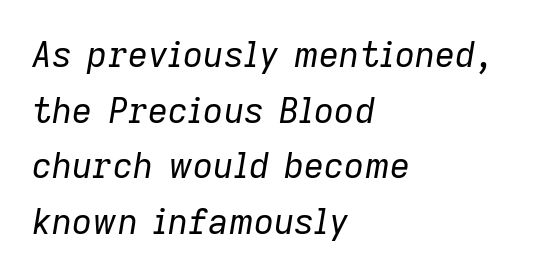
{"italic": "yes", "lean": "right", "slant_degrees": 9, "bold": "no", "weight": "regular", "width": "normal", "stroke_contrast": "low", "x_height": "medium", "monospaced": "no", "underline": "no", "align": "left", "line_spacing": "normal", "line_spacing_ratio": 1.59, "letter_spacing": "normal", "letter_spacing_em": 0.0, "glyph_px": 35}
